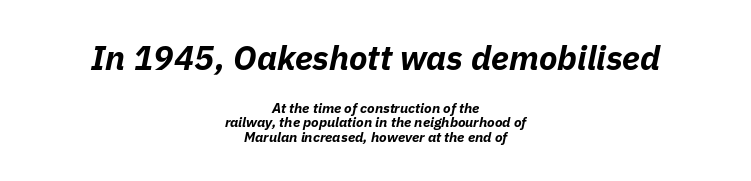
Q: Is the text bold? A: Yes.
Q: Is the text italic (slanted)? A: Yes, it leans right by about 11 degrees.
Q: Is the text underlined? A: No.
Q: How is the paragraph aligned? A: Centered.
Q: Is the spacing between letters normal or unusually wide? A: Normal.
Q: Is the spacing between lines tight, normal or loose? A: Tight.
Q: Which block of text is set in a larger size, the first (top) or the second (bottom)? A: The first (top) one.
Q: Width (condensed, normal, or wide)? A: Normal.
Q: Stroke contrast? A: Low.
Q: x-height? A: Medium.
Q: Monospaced? A: No.
